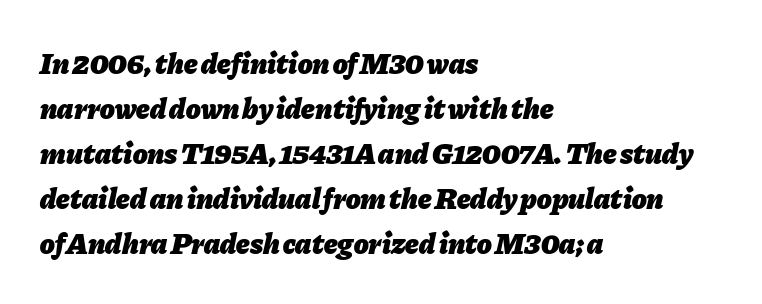
The image shows 30 px heavy type, italic (leaning right); set left-aligned, normal line spacing (1.5x), normal letter spacing, not underlined; low stroke contrast and a medium x-height.
